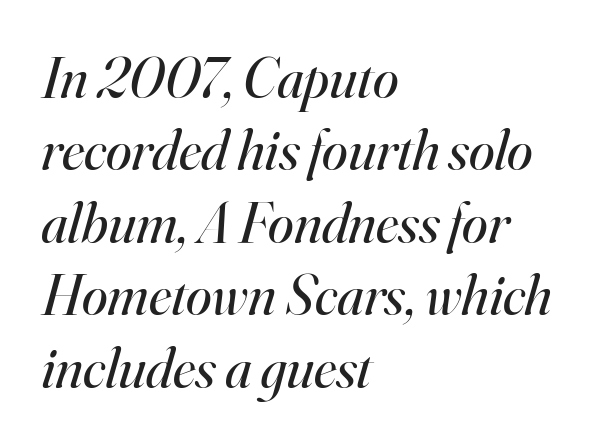
{"serif": "yes", "italic": "yes", "lean": "right", "slant_degrees": 16, "bold": "no", "weight": "regular", "width": "normal", "stroke_contrast": "high", "x_height": "small", "monospaced": "no", "underline": "no", "align": "left", "line_spacing": "normal", "line_spacing_ratio": 1.25, "letter_spacing": "normal", "letter_spacing_em": 0.0, "glyph_px": 58}
